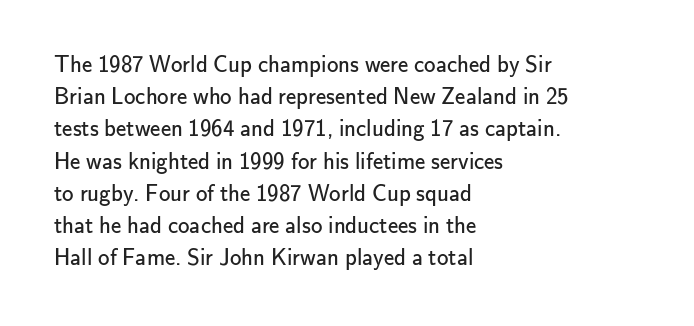
The image shows 23 px text type, upright; set left-aligned, normal line spacing (1.4x), normal letter spacing, not underlined.
